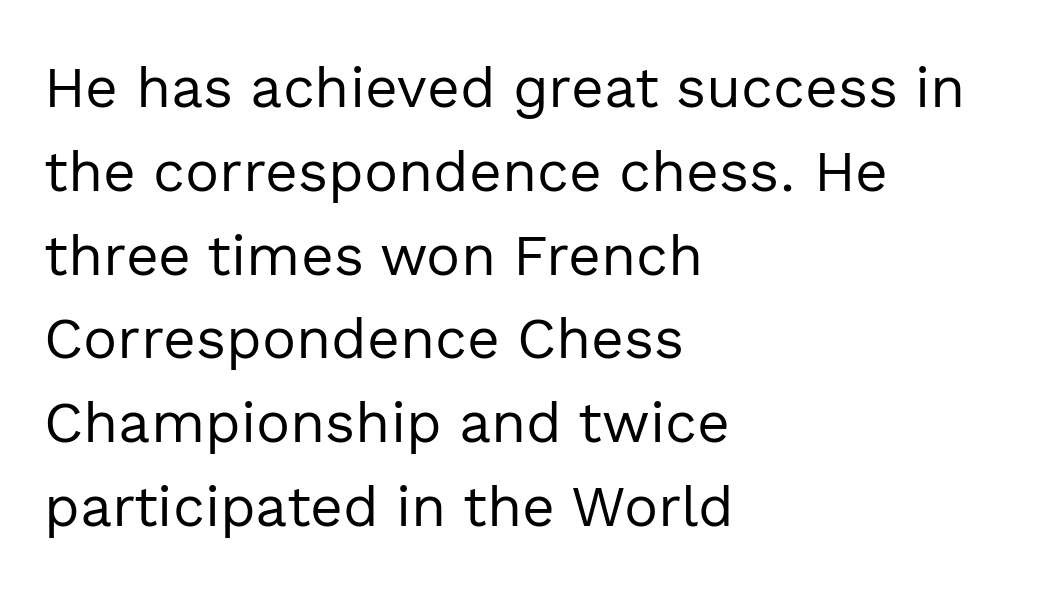
Q: Is the text bold? A: No.
Q: Is the text italic (slanted)? A: No, it is upright.
Q: Is the typeface a serif or a sans-serif typeface? A: Sans-serif.
Q: Is the text underlined? A: No.
Q: How is the paragraph aligned? A: Left-aligned.
Q: Is the spacing between letters normal or unusually wide? A: Normal.
Q: Is the spacing between lines tight, normal or loose? A: Normal.
Q: Width (condensed, normal, or wide)? A: Normal.
Q: x-height? A: Medium.
Q: Monospaced? A: No.
